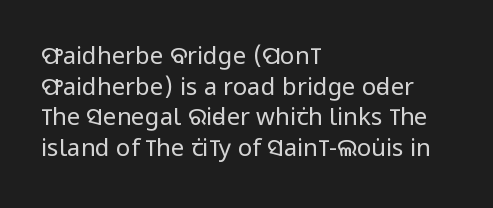
Q: Is the text bold? A: No.
Q: Is the text italic (slanted)? A: No, it is upright.
Q: Is the text underlined? A: No.
Q: How is the paragraph aligned? A: Left-aligned.
Q: Is the spacing between letters normal or unusually wide? A: Normal.
Q: Is the spacing between lines tight, normal or loose? A: Normal.
